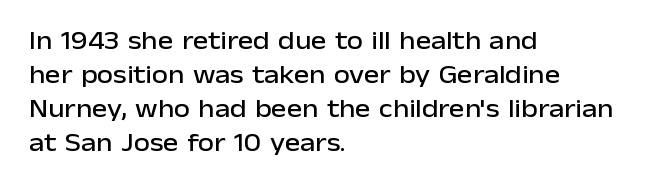
{"italic": "no", "underline": "no", "align": "left", "line_spacing": "normal", "line_spacing_ratio": 1.31, "letter_spacing": "normal", "letter_spacing_em": 0.0, "glyph_px": 26}
